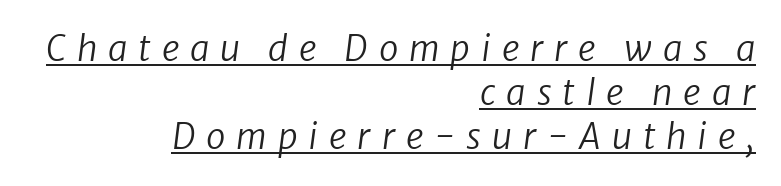
{"serif": "no", "bold": "no", "weight": "regular", "width": "normal", "stroke_contrast": "low", "x_height": "medium", "monospaced": "no", "underline": "yes", "align": "right", "line_spacing": "normal", "line_spacing_ratio": 1.26, "letter_spacing": "wide", "letter_spacing_em": 0.31, "glyph_px": 35}
